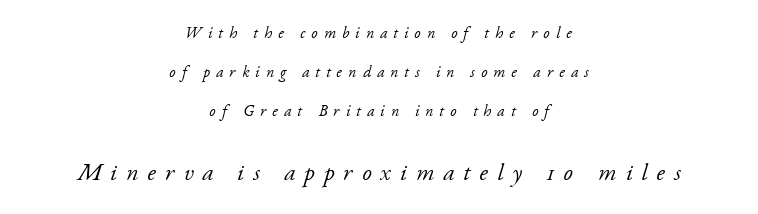
Horizontal alignment here is central, giving a formal, balanced look. Block two is the big one; block one sits smaller above it. The tracking jumps out immediately: characters are airy and widely separated. Each row of text sits above clean, open space.
